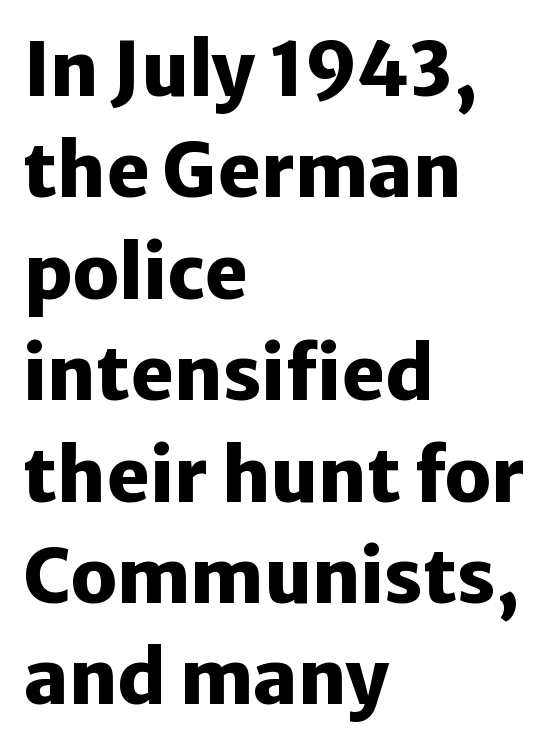
{"serif": "no", "italic": "no", "bold": "yes", "weight": "heavy", "width": "normal", "stroke_contrast": "low", "x_height": "medium", "monospaced": "no", "underline": "no", "align": "left", "line_spacing": "normal", "line_spacing_ratio": 1.37, "letter_spacing": "normal", "letter_spacing_em": 0.0, "glyph_px": 74}
